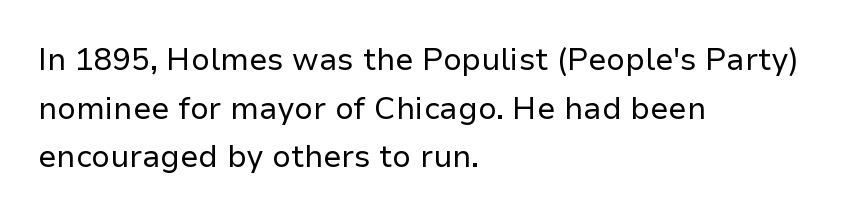
Compared with a typical body face, this is equally light or lighter still. Teacher's note: observe the even left margin — that is flush-left alignment. Is this a fixed-width face? No — the glyphs have proportional, varying widths. The letters stand straight up with perfectly vertical stems. This sample uses plain, unmodified letter spacing.
